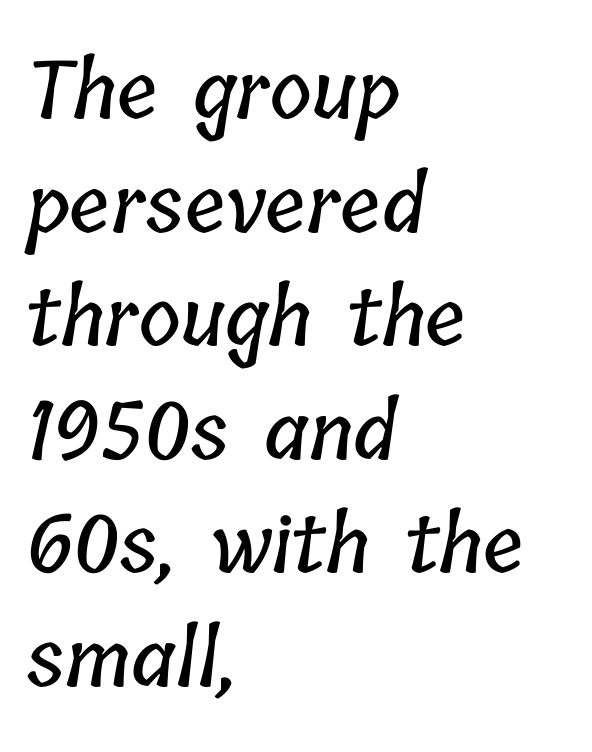
The image shows 80 px condensed type; set left-aligned, normal line spacing (1.42x), normal letter spacing, not underlined; low stroke contrast and a medium x-height.
